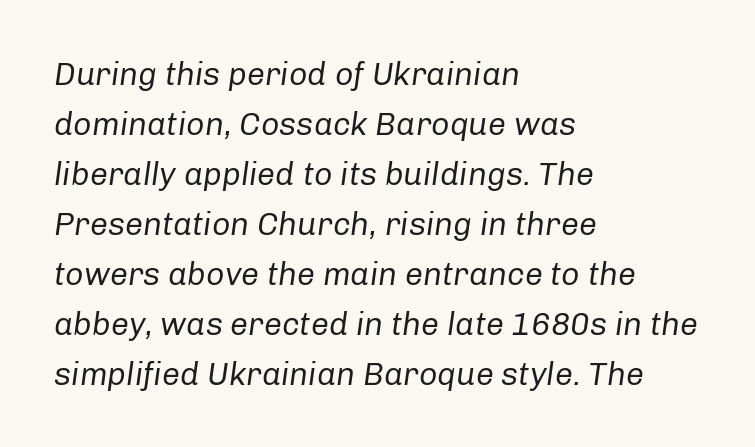
The image shows 32 px regular-weight type, italic (leaning right); set left-aligned, normal line spacing (1.56x), normal letter spacing, not underlined; low stroke contrast and a medium x-height.
